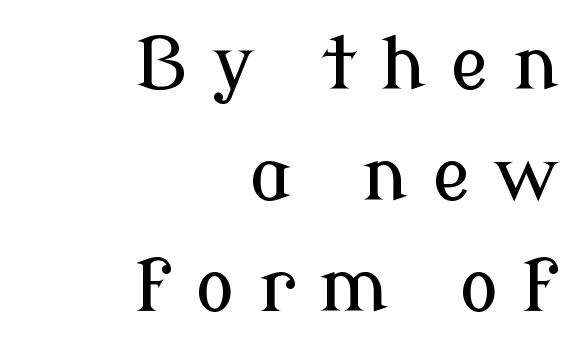
{"serif": "yes", "italic": "no", "width": "normal", "stroke_contrast": "low", "x_height": "medium", "monospaced": "no", "underline": "no", "align": "right", "line_spacing": "normal", "line_spacing_ratio": 1.52, "letter_spacing": "wide", "letter_spacing_em": 0.33, "glyph_px": 73}
